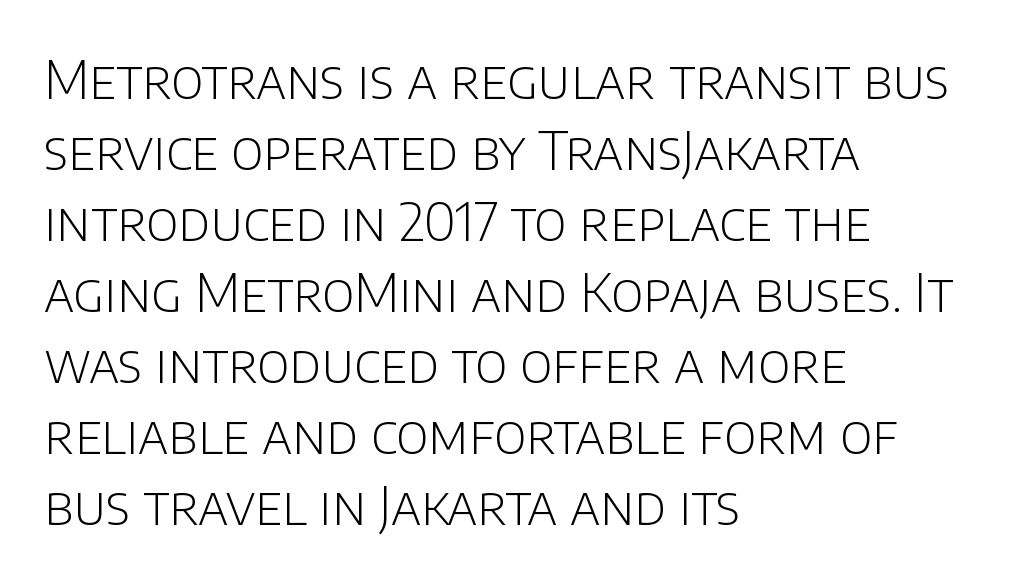
The image shows 53 px light sans-serif type, upright; set left-aligned, normal line spacing (1.34x), normal letter spacing, not underlined; low stroke contrast and a large x-height.
